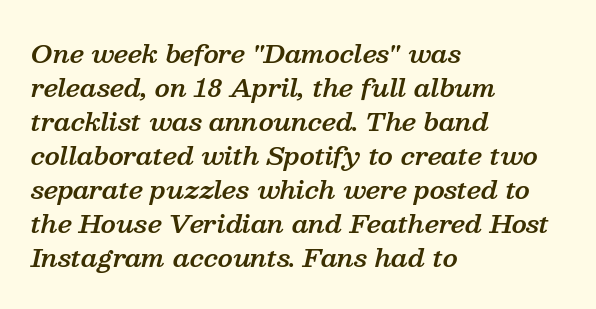
The image shows 25 px text type, italic (leaning right); set left-aligned, normal line spacing (1.36x), normal letter spacing, not underlined.
